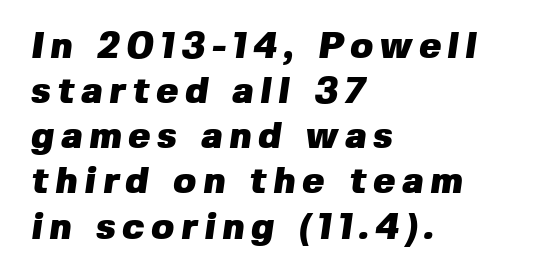
The image shows 37 px heavy sans-serif type; set left-aligned, line spacing 1.22x, not underlined; low stroke contrast and a medium x-height.
